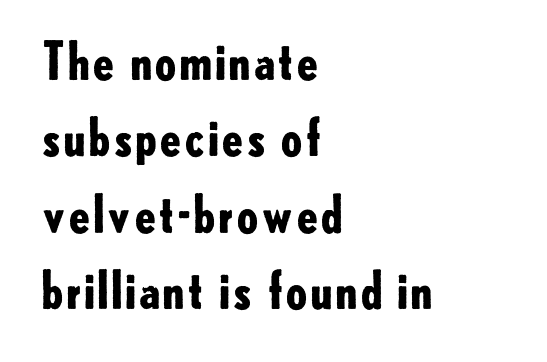
{"serif": "no", "italic": "no", "bold": "yes", "weight": "bold", "width": "normal", "stroke_contrast": "low", "x_height": "small", "monospaced": "no", "underline": "no", "align": "left", "line_spacing": "normal", "line_spacing_ratio": 1.5, "letter_spacing": "normal", "letter_spacing_em": 0.0, "glyph_px": 51}
